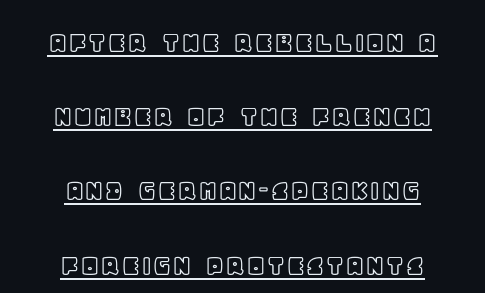
How would I describe the line gaps? Wide and relaxed. This sample has the flowing, uneven cadence of proportional lettering. A continuous stroke trails under the words, as in a hyperlink. The passage shown has conventional tracking throughout.
